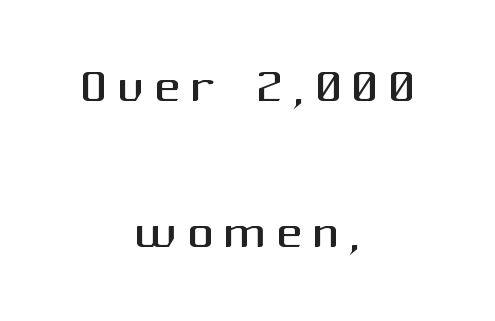
Q: Is the text bold? A: No.
Q: Is the text italic (slanted)? A: No, it is upright.
Q: Is the typeface a serif or a sans-serif typeface? A: Sans-serif.
Q: Is the text underlined? A: No.
Q: How is the paragraph aligned? A: Centered.
Q: Is the spacing between lines tight, normal or loose? A: Loose.
Q: Width (condensed, normal, or wide)? A: Normal.
Q: Stroke contrast? A: Medium.
Q: x-height? A: Medium.
Q: Monospaced? A: No.
